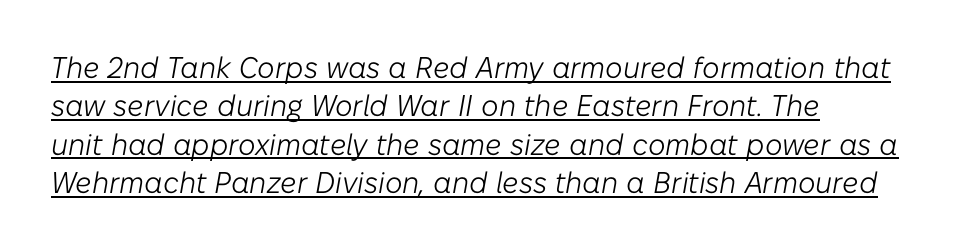
Q: Is the text bold? A: No.
Q: Is the text italic (slanted)? A: Yes, it leans right by about 10 degrees.
Q: Is the text underlined? A: Yes.
Q: How is the paragraph aligned? A: Left-aligned.
Q: Is the spacing between letters normal or unusually wide? A: Normal.
Q: Is the spacing between lines tight, normal or loose? A: Normal.
Q: Width (condensed, normal, or wide)? A: Normal.
Q: Stroke contrast? A: Low.
Q: x-height? A: Medium.
Q: Monospaced? A: No.
